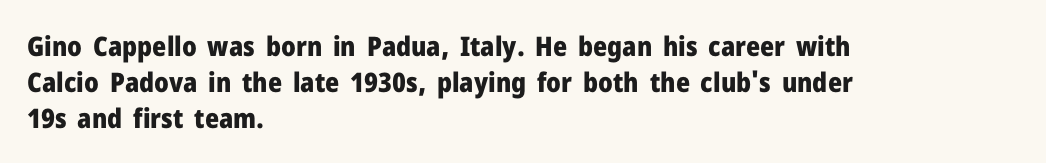
Q: Is the text bold? A: Yes.
Q: Is the text italic (slanted)? A: No, it is upright.
Q: Is the text underlined? A: No.
Q: How is the paragraph aligned? A: Left-aligned.
Q: Is the spacing between letters normal or unusually wide? A: Normal.
Q: Is the spacing between lines tight, normal or loose? A: Normal.
